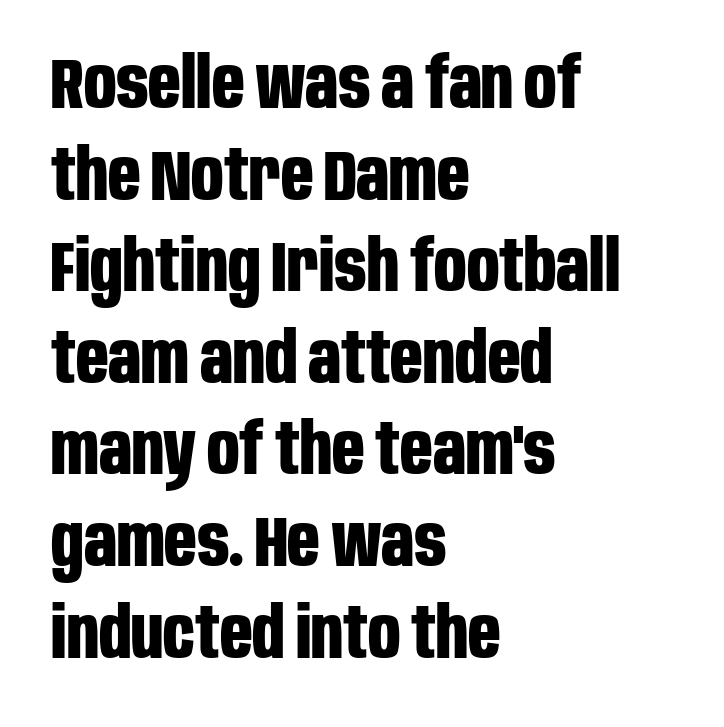
No feet cap the strokes, marking this as sans-serif type. Clear beneath every line of the passage. These lines are set flush left with a ragged right edge. Style check: upright.
